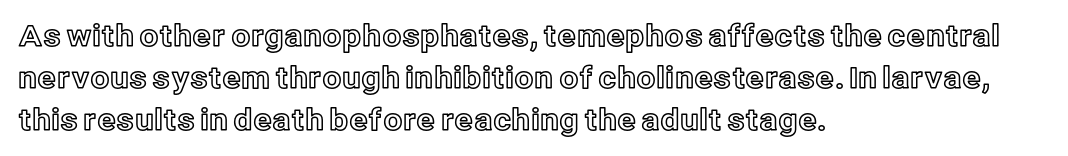
In CSS terms this would be text-align: left. Spacing between characters is what you'd get straight out of the box. Glance below the letters and you will spot only blank space. Is this a fixed-width face? No — the glyphs have proportional, varying widths. Do the letters lean? They stand straight.
